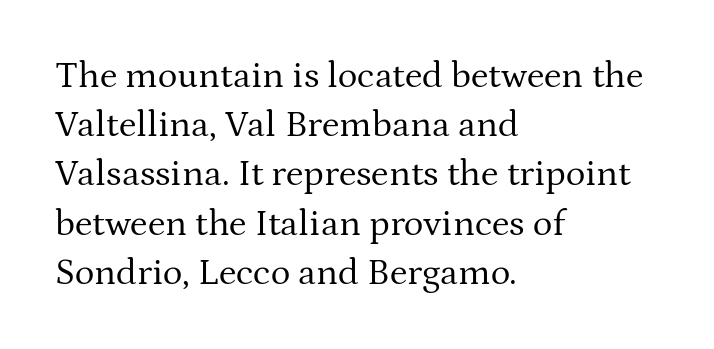
{"serif": "yes", "italic": "no", "bold": "no", "weight": "regular", "width": "normal", "stroke_contrast": "medium", "x_height": "medium", "monospaced": "no", "underline": "no", "align": "left", "line_spacing": "normal", "line_spacing_ratio": 1.33, "letter_spacing": "normal", "letter_spacing_em": 0.0, "glyph_px": 37}
